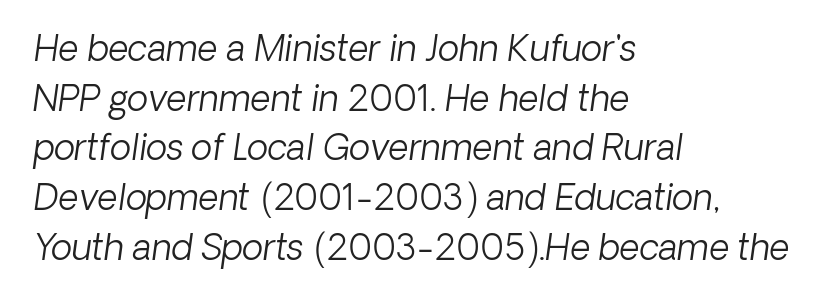
Q: Is the text bold? A: No.
Q: Is the typeface a serif or a sans-serif typeface? A: Sans-serif.
Q: Is the text underlined? A: No.
Q: How is the paragraph aligned? A: Left-aligned.
Q: Is the spacing between letters normal or unusually wide? A: Normal.
Q: Is the spacing between lines tight, normal or loose? A: Normal.
Q: Width (condensed, normal, or wide)? A: Normal.
Q: Stroke contrast? A: Low.
Q: x-height? A: Medium.
Q: Monospaced? A: No.
